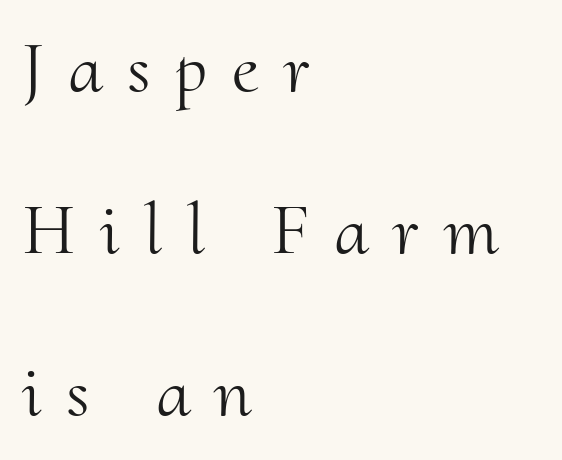
The image shows 74 px light serif type, upright; set left-aligned, loose line spacing (2.19x), unusually wide letter spacing (+0.33 em), not underlined; medium stroke contrast and a small x-height.
